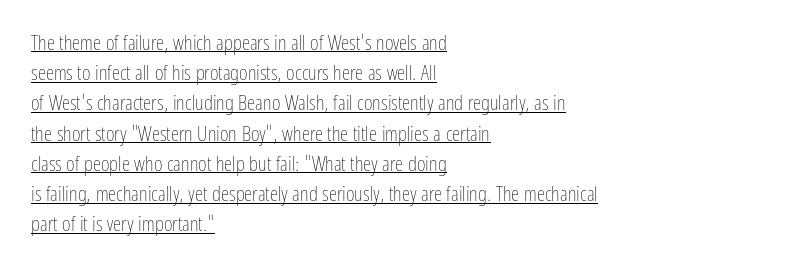
In CSS terms this would be text-align: left. Successive baselines arrive at the customary interval. Tracking value appears to be zero — textbook default spacing. The rendered words wear a rule along their underside. A typesetter would mark this as roman, not italic.
